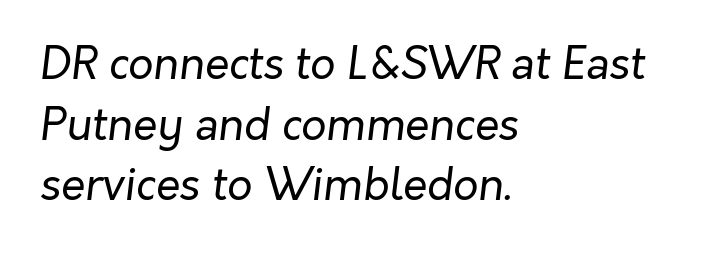
The axis of the letterforms is tilted away from vertical. Caption: standard tracking, unaltered. Leading matches the norm, producing a regular column. A typesetter would call this proportional, since set widths differ per character. This reads as an unemphasized weight, regular at the heaviest. Visually the block forms a straight wall on the left and a jagged coastline on the right.
